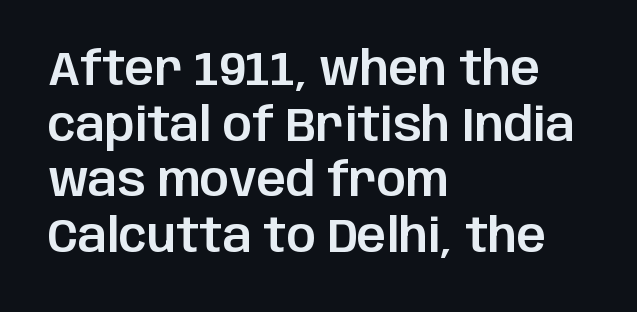
Q: Is the text italic (slanted)? A: No, it is upright.
Q: Is the typeface a serif or a sans-serif typeface? A: Sans-serif.
Q: Is the text underlined? A: No.
Q: How is the paragraph aligned? A: Left-aligned.
Q: Is the spacing between letters normal or unusually wide? A: Normal.
Q: Width (condensed, normal, or wide)? A: Normal.
Q: Stroke contrast? A: Low.
Q: x-height? A: Large.
Q: Monospaced? A: No.
